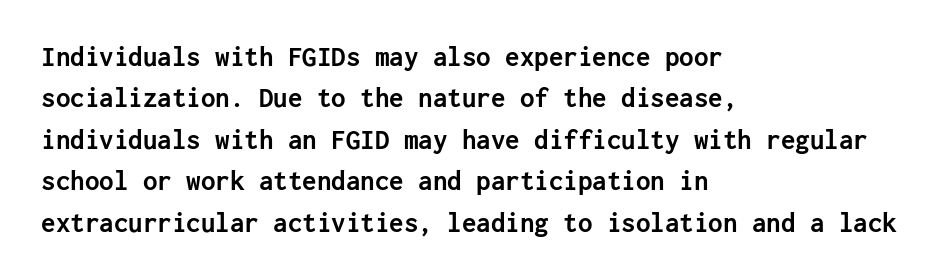
{"serif": "no", "italic": "no", "bold": "yes", "weight": "semibold", "width": "normal", "stroke_contrast": "low", "x_height": "medium", "underline": "no", "align": "left", "line_spacing": "normal", "line_spacing_ratio": 1.43, "letter_spacing": "normal", "letter_spacing_em": 0.0, "glyph_px": 29}
